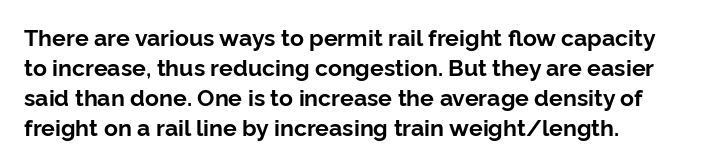
The image shows 23 px bold type, upright; set normal line spacing (1.3x), normal letter spacing, not underlined.
